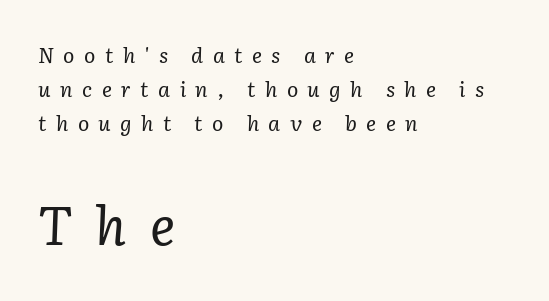
{"serif": "yes", "italic": "yes", "lean": "right", "slant_degrees": 2, "bold": "no", "weight": "regular", "width": "normal", "stroke_contrast": "low", "x_height": "medium", "monospaced": "no", "underline": "no", "align": "left", "line_spacing": "normal", "line_spacing_ratio": 1.62, "letter_spacing": "wide", "letter_spacing_em": 0.45, "larger_block": "second", "size_ratio": 2.52, "glyph_px": 53}
